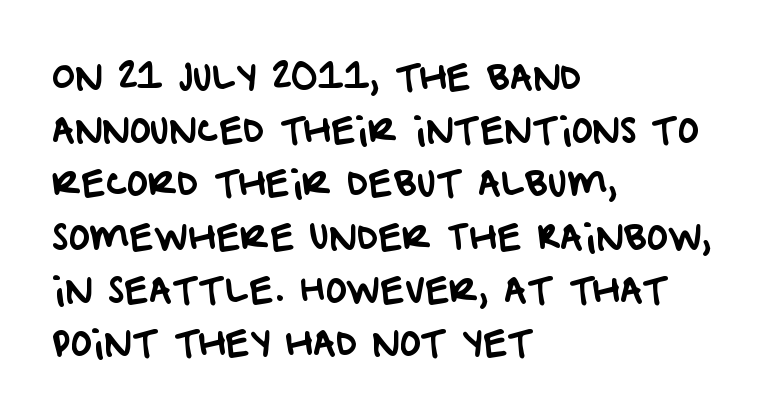
Looks like regular typesetting: each glyph gets only the width it needs. This sample is left-justified, so line endings fall wherever the words run out. Quick note: underline off. Students, note that the glyphs here touch the page at normal intervals.
